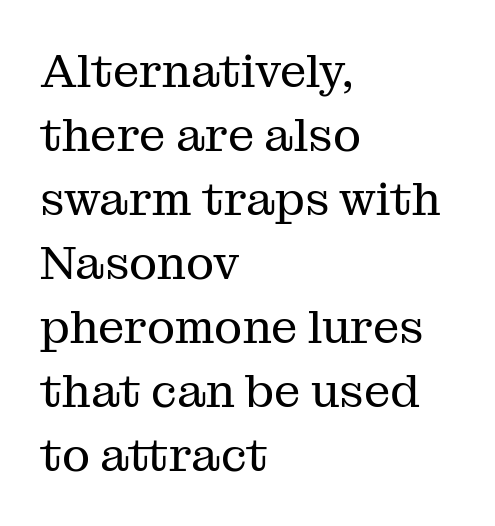
The image shows 47 px regular-weight serif type, upright; set left-aligned, normal line spacing (1.36x), normal letter spacing, not underlined; medium stroke contrast and a medium x-height.
